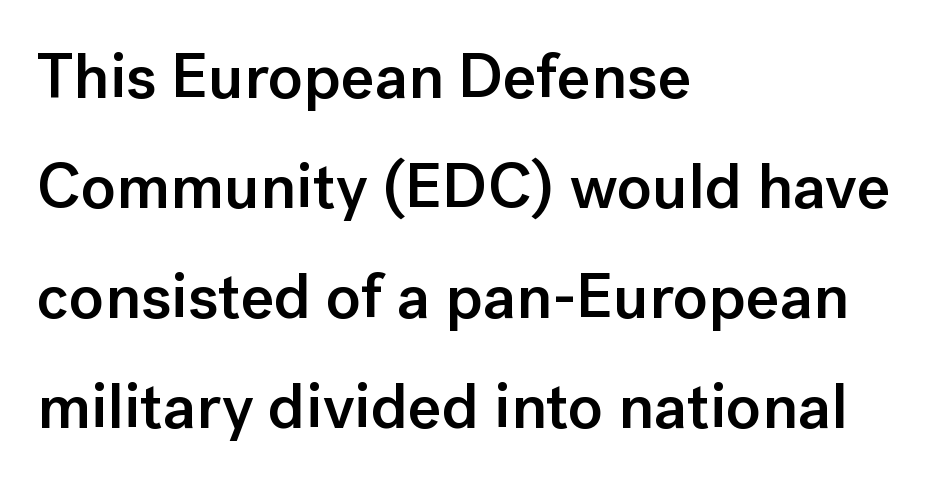
{"serif": "no", "italic": "no", "bold": "semi", "weight": "semibold", "width": "normal", "stroke_contrast": "low", "x_height": "medium", "monospaced": "no", "underline": "no", "align": "left", "line_spacing_ratio": 1.72, "letter_spacing": "normal", "letter_spacing_em": 0.0, "glyph_px": 64}
